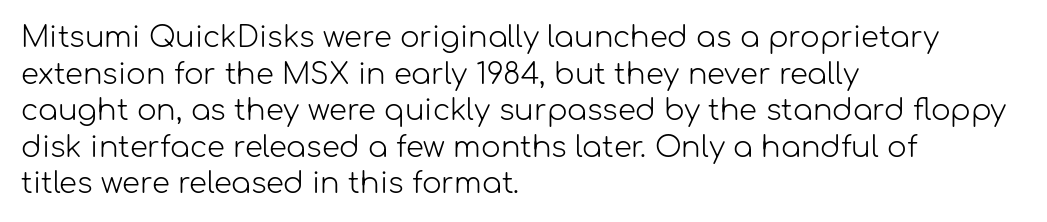
{"serif": "no", "italic": "no", "bold": "no", "weight": "light", "width": "normal", "stroke_contrast": "low", "x_height": "medium", "monospaced": "no", "underline": "no", "align": "left", "line_spacing": "normal", "line_spacing_ratio": 1.26, "letter_spacing": "normal", "letter_spacing_em": 0.0, "glyph_px": 29}
